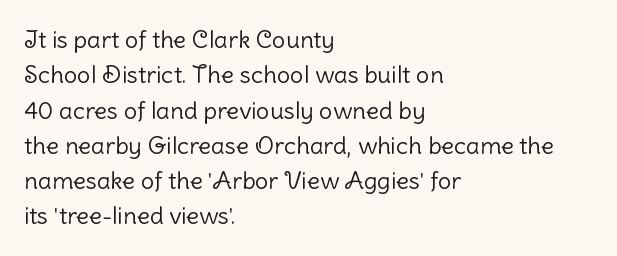
{"italic": "no", "bold": "no", "underline": "no", "align": "left", "line_spacing": "normal", "line_spacing_ratio": 1.47, "letter_spacing": "normal", "letter_spacing_em": 0.0, "glyph_px": 24}
